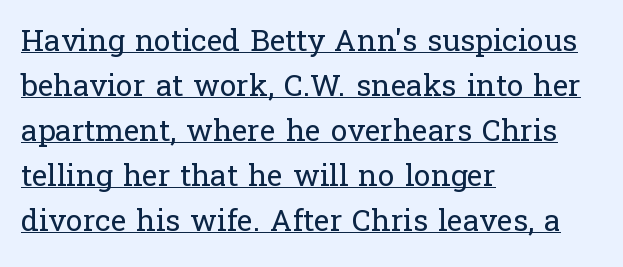
Q: Is the text bold? A: No.
Q: Is the text italic (slanted)? A: No, it is upright.
Q: Is the typeface a serif or a sans-serif typeface? A: Serif.
Q: Is the text underlined? A: Yes.
Q: How is the paragraph aligned? A: Left-aligned.
Q: Is the spacing between letters normal or unusually wide? A: Normal.
Q: Is the spacing between lines tight, normal or loose? A: Normal.
Q: Width (condensed, normal, or wide)? A: Normal.
Q: Stroke contrast? A: Low.
Q: x-height? A: Medium.
Q: Monospaced? A: No.
